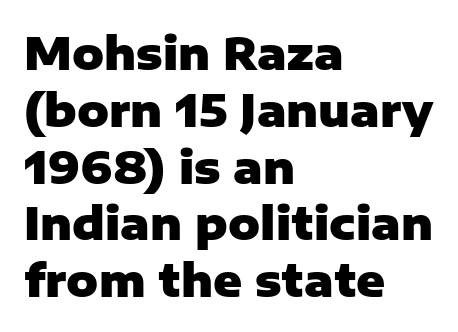
The image shows 44 px heavy sans-serif type, upright; set left-aligned, normal line spacing (1.29x), normal letter spacing, not underlined; low stroke contrast and a medium x-height.
